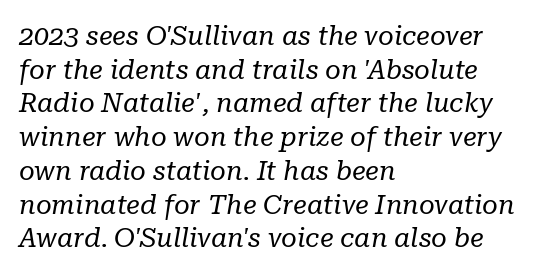
Tall strokes in this sample are angled rather than plumb. Nothing heavy about these letters — not bold at all. Tracking here is standard; glyphs follow each other at the usual distance. Each line starts at the same left margin while the right side varies. Evenly set lines give the paragraph a standard silhouette.
